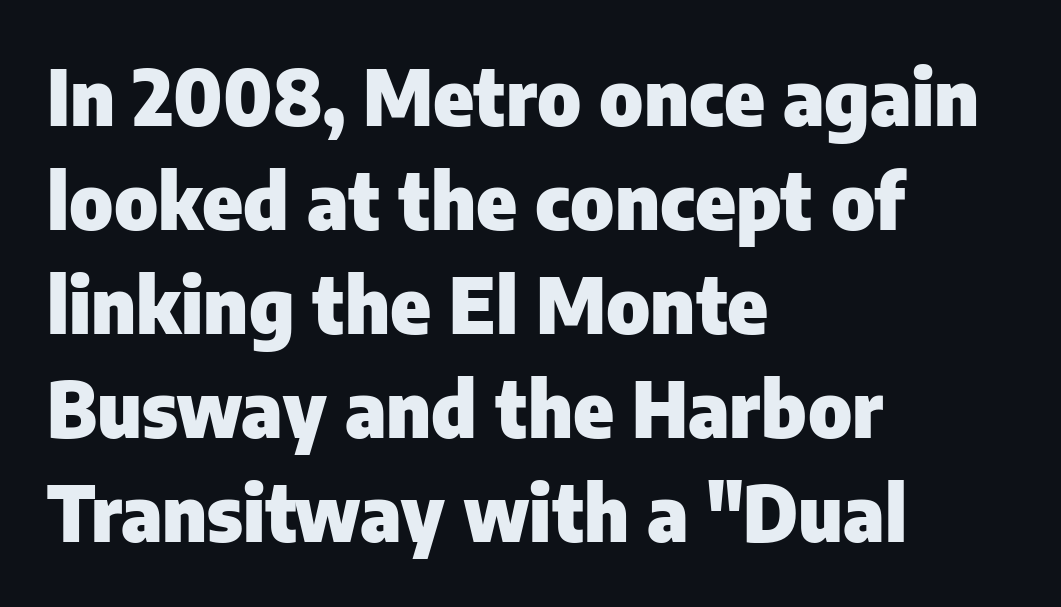
The characters display no serif detailing; their extremities are plain. The passage shown stacks its lines at a standard gap. Nothing unusual about the tracking: characters are spaced as the font intends. Do the characters align in a grid? No, the font is proportional. The rendering uses a bold face; every stroke is thick and dark.
